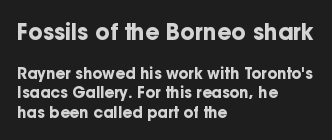
Q: Is the text bold? A: Yes.
Q: Is the text italic (slanted)? A: No, it is upright.
Q: Is the text underlined? A: No.
Q: How is the paragraph aligned? A: Left-aligned.
Q: Is the spacing between letters normal or unusually wide? A: Normal.
Q: Is the spacing between lines tight, normal or loose? A: Normal.
Q: Which block of text is set in a larger size, the first (top) or the second (bottom)? A: The first (top) one.
